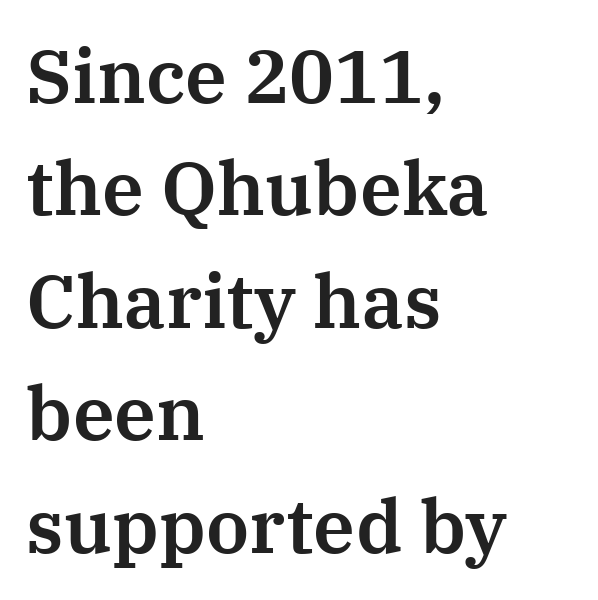
{"serif": "yes", "italic": "no", "width": "normal", "stroke_contrast": "medium", "x_height": "medium", "monospaced": "no", "underline": "no", "align": "left", "line_spacing": "normal", "line_spacing_ratio": 1.5, "letter_spacing": "normal", "letter_spacing_em": 0.0, "glyph_px": 75}
